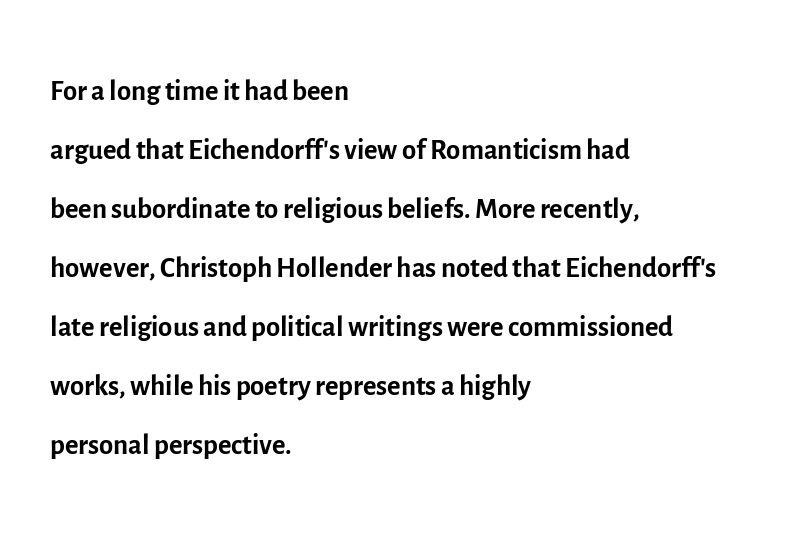
The image shows 41 px regular-weight sans-serif type, upright; set left-aligned, normal line spacing (1.44x), normal letter spacing, not underlined; a medium x-height.
